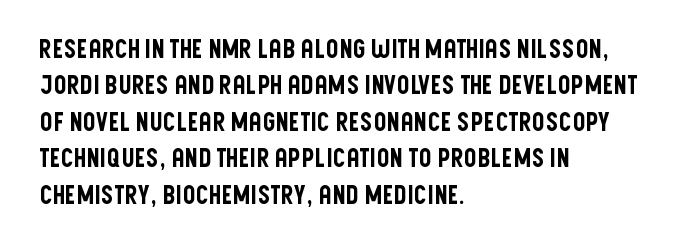
Plain, unruled lines of type. The type is set solid horizontally, with unmodified tracking. Tall strokes in this sample are plumb rather than angled. Regarding leading, the lines here are spaced in the standard way.
